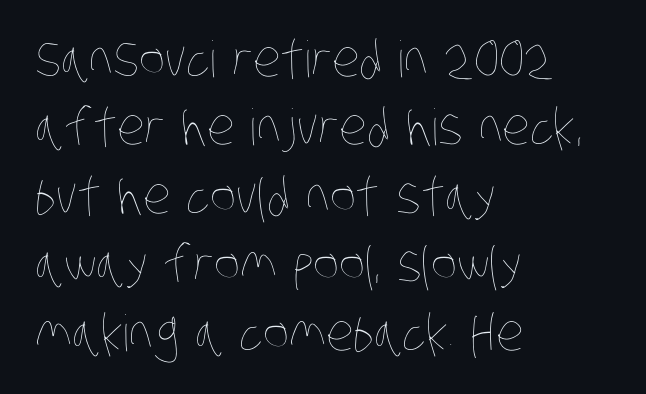
The image shows 50 px thin, condensed type; set left-aligned, normal line spacing (1.37x), normal letter spacing, not underlined; low stroke contrast and a large x-height.
